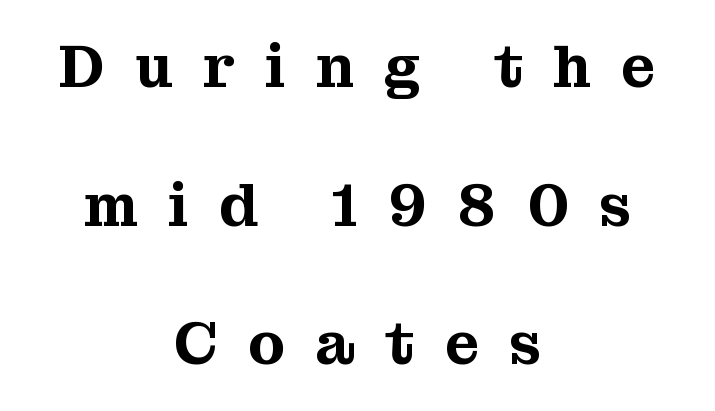
A typesetter would call this proportional, since set widths differ per character. Does extra space separate the letters? Yes, quite a lot of it. The passage shown stacks its lines with a broad gap. This rendering uses center alignment, leaving both contours irregular but symmetric.
